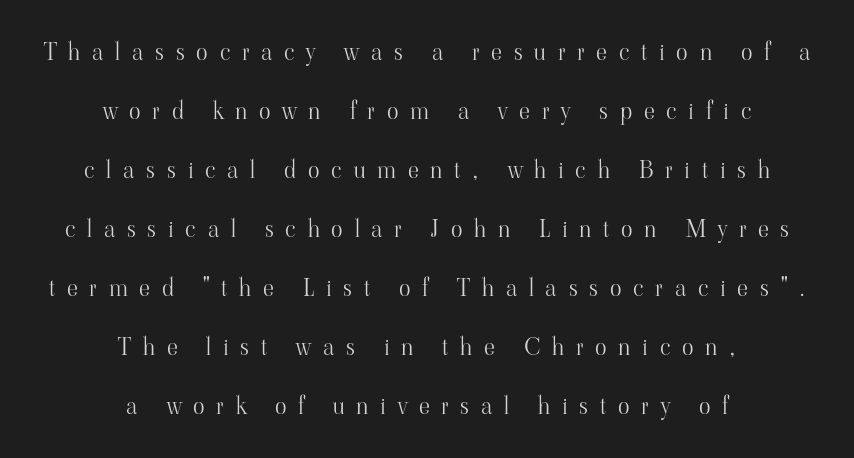
Q: Is the text bold? A: No.
Q: Is the text italic (slanted)? A: No, it is upright.
Q: Is the text underlined? A: No.
Q: How is the paragraph aligned? A: Centered.
Q: Is the spacing between letters normal or unusually wide? A: Unusually wide.
Q: Is the spacing between lines tight, normal or loose? A: Loose.
